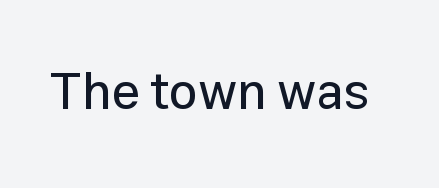
Q: Is the text italic (slanted)? A: No, it is upright.
Q: Is the typeface a serif or a sans-serif typeface? A: Sans-serif.
Q: Is the text underlined? A: No.
Q: Is the spacing between letters normal or unusually wide? A: Normal.
Q: Width (condensed, normal, or wide)? A: Normal.
Q: Stroke contrast? A: Low.
Q: x-height? A: Medium.
Q: Monospaced? A: No.
